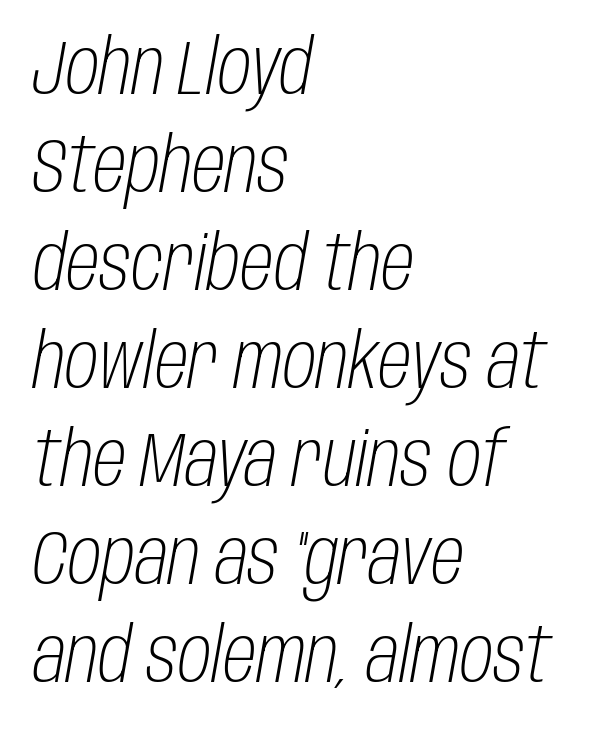
Q: Is the text bold? A: No.
Q: Is the text italic (slanted)? A: Yes, it leans right by about 10 degrees.
Q: Is the text underlined? A: No.
Q: How is the paragraph aligned? A: Left-aligned.
Q: Is the spacing between letters normal or unusually wide? A: Normal.
Q: Is the spacing between lines tight, normal or loose? A: Normal.
Q: Width (condensed, normal, or wide)? A: Condensed.
Q: Stroke contrast? A: Low.
Q: x-height? A: Large.
Q: Monospaced? A: No.
